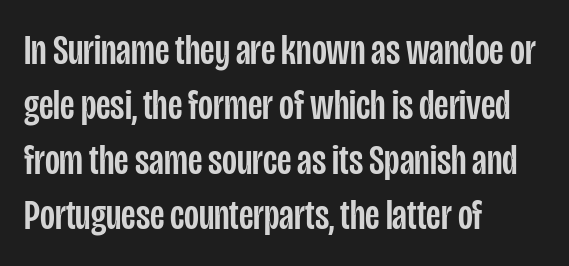
{"serif": "no", "italic": "no", "width": "condensed", "stroke_contrast": "low", "x_height": "large", "monospaced": "no", "underline": "no", "align": "left", "line_spacing": "normal", "line_spacing_ratio": 1.28, "letter_spacing": "normal", "letter_spacing_em": 0.0, "glyph_px": 43}
